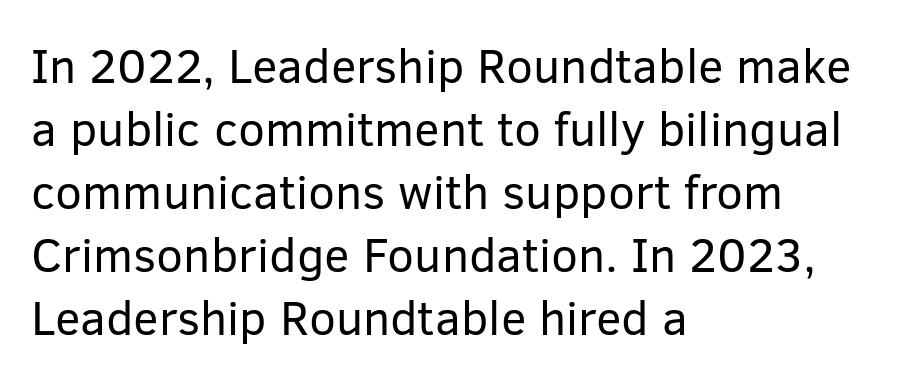
Q: Is the text bold? A: No.
Q: Is the text italic (slanted)? A: No, it is upright.
Q: Is the typeface a serif or a sans-serif typeface? A: Sans-serif.
Q: Is the text underlined? A: No.
Q: How is the paragraph aligned? A: Left-aligned.
Q: Is the spacing between letters normal or unusually wide? A: Normal.
Q: Is the spacing between lines tight, normal or loose? A: Normal.
Q: Width (condensed, normal, or wide)? A: Normal.
Q: Stroke contrast? A: Low.
Q: x-height? A: Medium.
Q: Monospaced? A: No.
